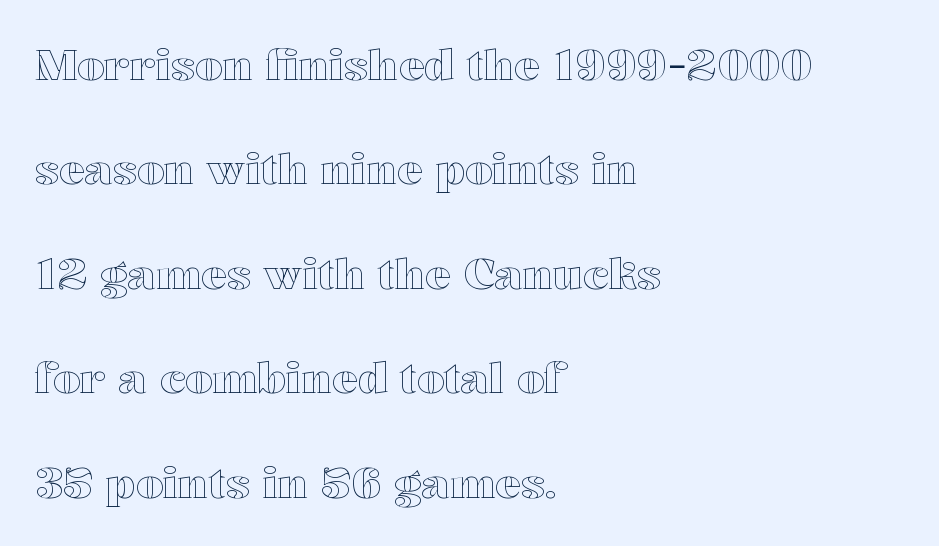
A student would call this left alignment; a typographer would say flush left, rag right. The leading is generous, giving the passage an open texture. Standard letterfit; no display-style spreading of the glyphs. Do the characters align in a grid? No, the font is proportional. The type sits square on the baseline with zero lean. Lines of text with bare space underneath.
